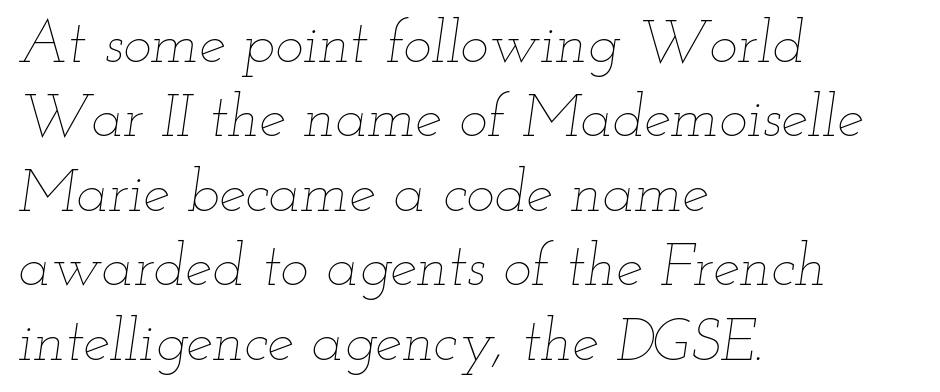
Q: Is the text bold? A: No.
Q: Is the text italic (slanted)? A: Yes, it leans right by about 12 degrees.
Q: Is the text underlined? A: No.
Q: How is the paragraph aligned? A: Left-aligned.
Q: Is the spacing between letters normal or unusually wide? A: Normal.
Q: Width (condensed, normal, or wide)? A: Wide.
Q: Stroke contrast? A: Low.
Q: x-height? A: Small.
Q: Monospaced? A: No.
